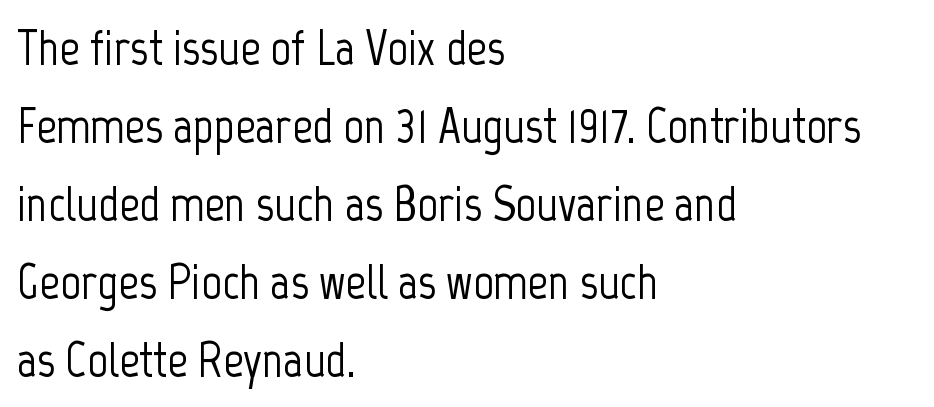
Q: Is the text italic (slanted)? A: No, it is upright.
Q: Is the typeface a serif or a sans-serif typeface? A: Sans-serif.
Q: Is the text underlined? A: No.
Q: How is the paragraph aligned? A: Left-aligned.
Q: Is the spacing between letters normal or unusually wide? A: Normal.
Q: Is the spacing between lines tight, normal or loose? A: Normal.
Q: Width (condensed, normal, or wide)? A: Condensed.
Q: Stroke contrast? A: Low.
Q: x-height? A: Medium.
Q: Monospaced? A: No.
